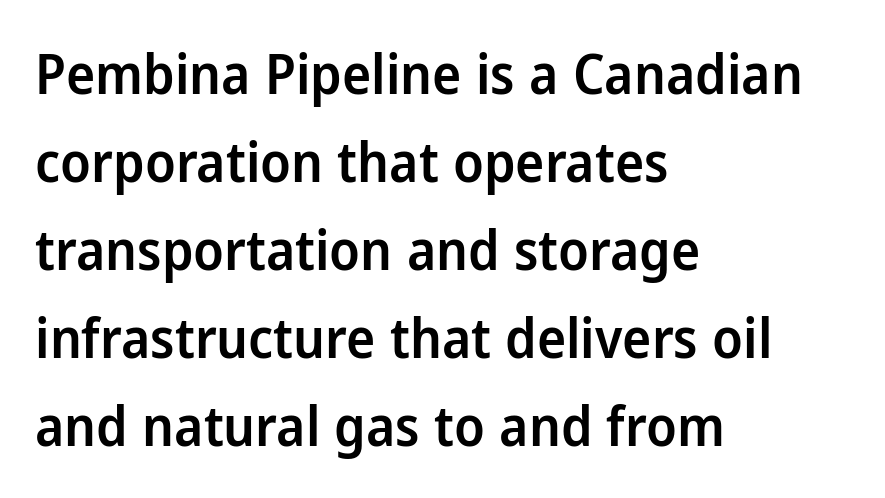
The image shows 55 px semibold sans-serif type, upright; set left-aligned, normal line spacing (1.6x), normal letter spacing, not underlined; low stroke contrast and a medium x-height.
